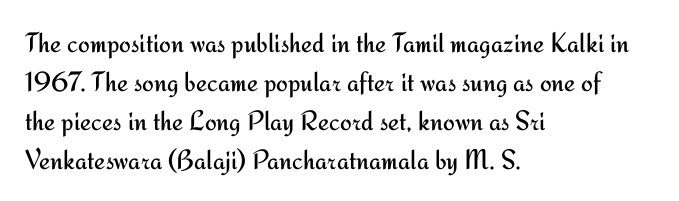
The passage shown is typed in a proportional face where columns would drift. Students, note that the glyphs here touch the page at normal intervals. The passage shown is not bold in any degree. This is roman type, the default non-slanted kind. Underlining? Definitely not there. Which margin do the lines hug? The left one — the right edge is uneven.
